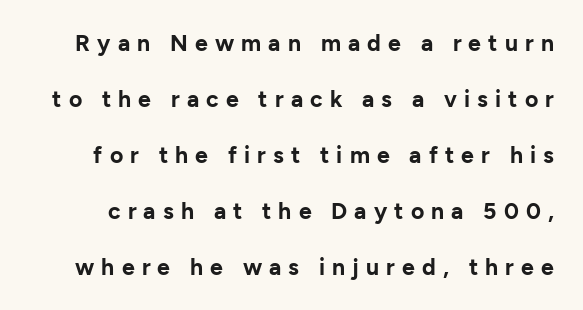
{"italic": "no", "bold": "yes", "underline": "no", "line_spacing": "loose", "line_spacing_ratio": 2.43, "letter_spacing": "wide", "letter_spacing_em": 0.31, "glyph_px": 23}
